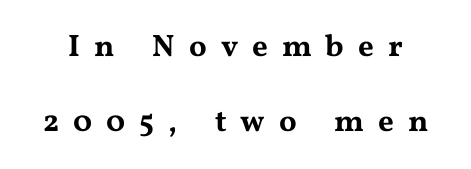
{"serif": "yes", "italic": "no", "width": "wide", "stroke_contrast": "medium", "x_height": "medium", "monospaced": "no", "underline": "no", "line_spacing": "loose", "line_spacing_ratio": 2.43, "letter_spacing": "wide", "letter_spacing_em": 0.45, "glyph_px": 31}
